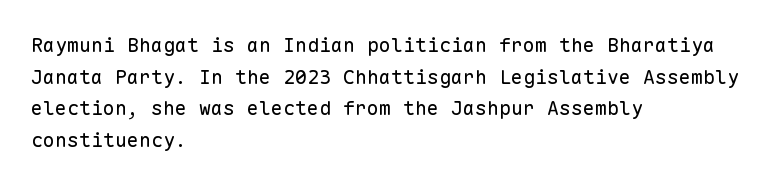
The image shows 20 px text type, upright; set left-aligned, normal line spacing (1.58x), normal letter spacing, not underlined.
